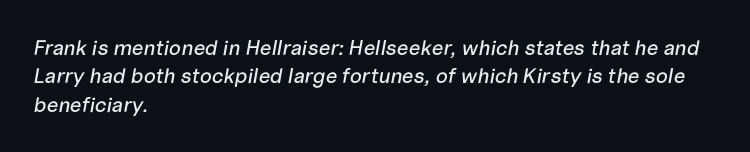
This rendering leaves character spacing at its baseline value. Horizontally, the lines are justified to the leading edge only. Notice how descenders clear the ascenders below comfortably — that's standard leading. The foot of each line stays bare and open. In terms of posture, this sample is oblique.
